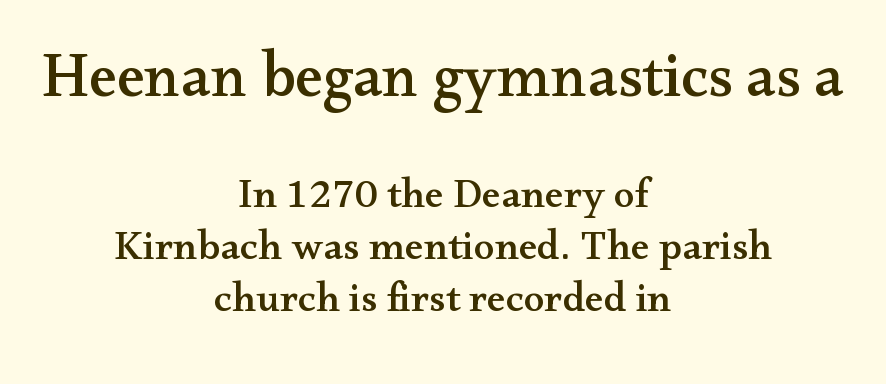
The image shows 63 px wide serif type, upright; set centered, line spacing 1.24x, normal letter spacing, not underlined; the first (top) block is 1.5x larger; medium stroke contrast and a small x-height.
